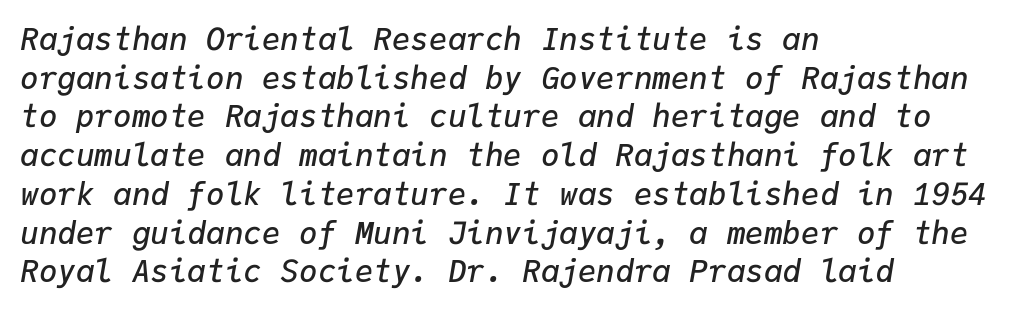
{"italic": "yes", "lean": "right", "slant_degrees": 9, "bold": "semi", "weight": "semibold", "width": "normal", "stroke_contrast": "low", "x_height": "medium", "monospaced": "yes", "underline": "no", "align": "left", "line_spacing": "normal", "line_spacing_ratio": 1.25, "letter_spacing": "normal", "letter_spacing_em": 0.0, "glyph_px": 31}
